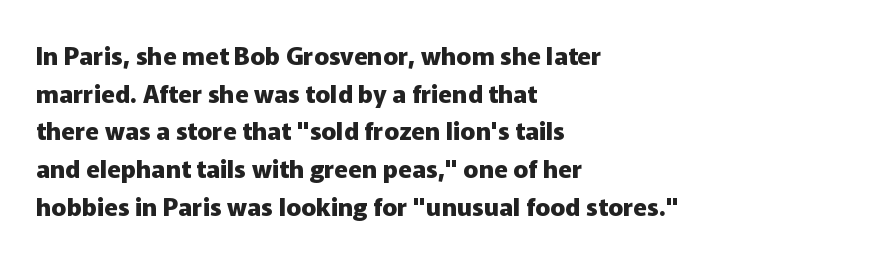
The image shows 25 px bold type, upright; set left-aligned, normal line spacing (1.51x), normal letter spacing, not underlined.
